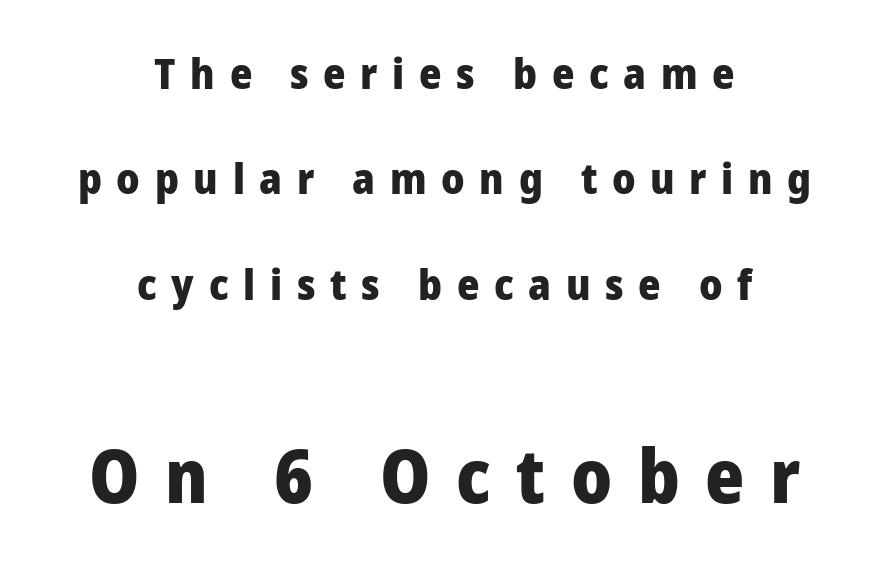
Q: Is the text bold? A: Yes.
Q: Is the text italic (slanted)? A: No, it is upright.
Q: Is the typeface a serif or a sans-serif typeface? A: Sans-serif.
Q: Is the text underlined? A: No.
Q: How is the paragraph aligned? A: Centered.
Q: Is the spacing between letters normal or unusually wide? A: Unusually wide.
Q: Is the spacing between lines tight, normal or loose? A: Loose.
Q: Which block of text is set in a larger size, the first (top) or the second (bottom)? A: The second (bottom) one.
Q: Width (condensed, normal, or wide)? A: Normal.
Q: Stroke contrast? A: Low.
Q: x-height? A: Medium.
Q: Monospaced? A: No.
